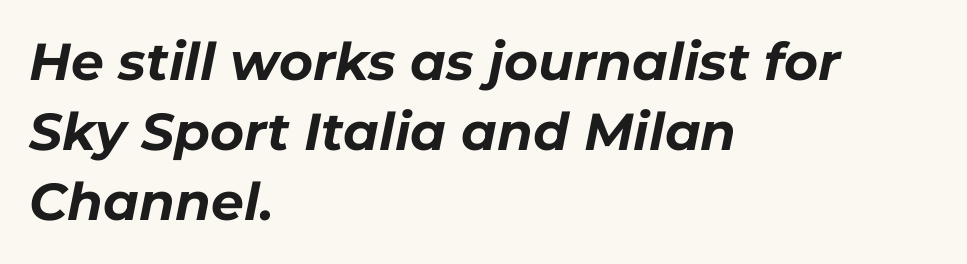
Q: Is the text bold? A: Yes.
Q: Is the text italic (slanted)? A: Yes, it leans right by about 11 degrees.
Q: Is the text underlined? A: No.
Q: How is the paragraph aligned? A: Left-aligned.
Q: Is the spacing between letters normal or unusually wide? A: Normal.
Q: Is the spacing between lines tight, normal or loose? A: Normal.
Q: Width (condensed, normal, or wide)? A: Normal.
Q: Stroke contrast? A: Low.
Q: x-height? A: Medium.
Q: Monospaced? A: No.
